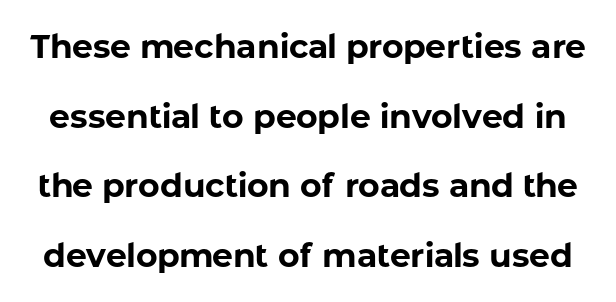
{"serif": "no", "italic": "no", "bold": "yes", "weight": "bold", "width": "normal", "stroke_contrast": "low", "x_height": "medium", "monospaced": "no", "underline": "no", "line_spacing": "loose", "line_spacing_ratio": 2.11, "letter_spacing": "normal", "letter_spacing_em": 0.0, "glyph_px": 33}
